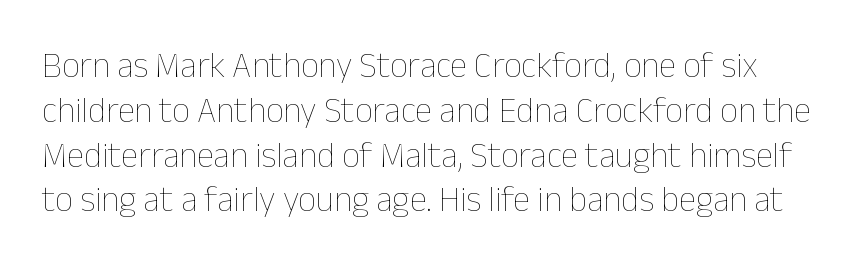
{"italic": "no", "bold": "no", "weight": "thin", "width": "normal", "stroke_contrast": "low", "x_height": "medium", "monospaced": "no", "underline": "no", "line_spacing": "normal", "line_spacing_ratio": 1.28, "letter_spacing": "normal", "letter_spacing_em": 0.0, "glyph_px": 35}
